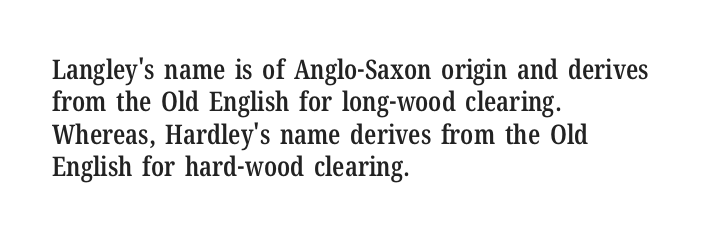
Beneath every word, the page is bare. A somewhat darkened texture: the type is semibold rather than bold. The axis of the letterforms is exactly vertical. Words appear dense and cohesive because spacing is normal.
